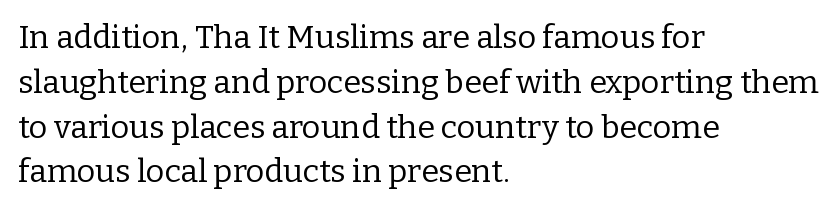
{"serif": "yes", "italic": "no", "bold": "no", "weight": "regular", "width": "normal", "stroke_contrast": "low", "x_height": "medium", "monospaced": "no", "underline": "no", "align": "left", "line_spacing": "normal", "line_spacing_ratio": 1.4, "letter_spacing": "normal", "letter_spacing_em": 0.0, "glyph_px": 32}
